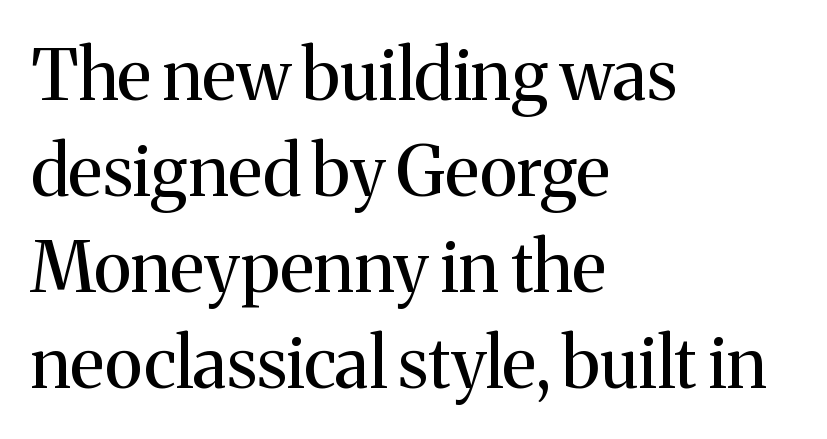
Q: Is the text bold? A: No.
Q: Is the text italic (slanted)? A: No, it is upright.
Q: Is the typeface a serif or a sans-serif typeface? A: Serif.
Q: Is the text underlined? A: No.
Q: How is the paragraph aligned? A: Left-aligned.
Q: Is the spacing between letters normal or unusually wide? A: Normal.
Q: Is the spacing between lines tight, normal or loose? A: Normal.
Q: Width (condensed, normal, or wide)? A: Normal.
Q: Stroke contrast? A: Medium.
Q: x-height? A: Medium.
Q: Monospaced? A: No.
